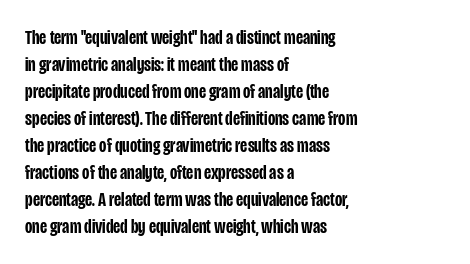
Q: Is the text bold? A: Semi-bold.
Q: Is the text italic (slanted)? A: No, it is upright.
Q: Is the text underlined? A: No.
Q: How is the paragraph aligned? A: Left-aligned.
Q: Is the spacing between letters normal or unusually wide? A: Normal.
Q: Is the spacing between lines tight, normal or loose? A: Normal.
